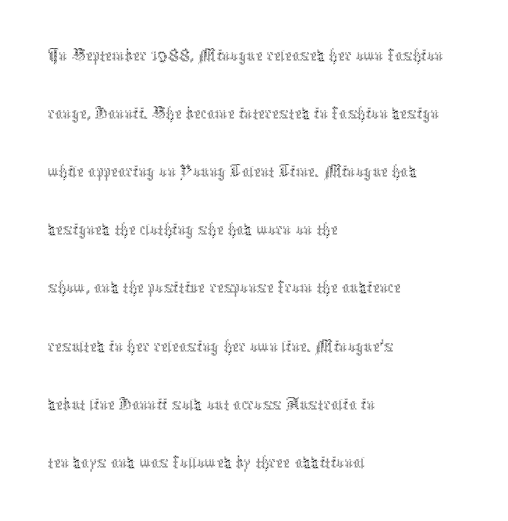
The image shows 39 px thin, condensed type, upright; set left-aligned, normal line spacing (1.49x), normal letter spacing, not underlined; a medium x-height.
